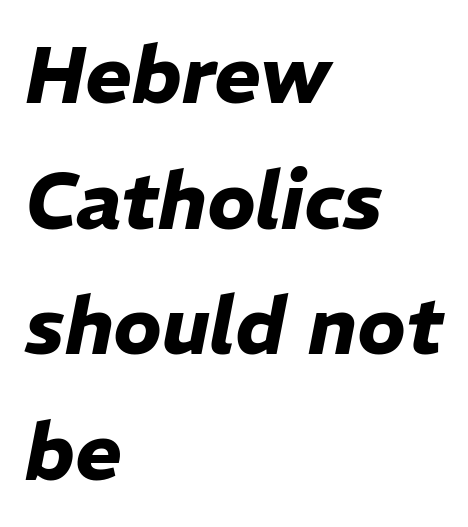
{"italic": "yes", "lean": "right", "slant_degrees": 11, "bold": "yes", "weight": "heavy", "width": "normal", "stroke_contrast": "low", "x_height": "medium", "monospaced": "no", "underline": "no", "align": "left", "line_spacing": "normal", "line_spacing_ratio": 1.59, "letter_spacing": "normal", "letter_spacing_em": 0.0, "glyph_px": 79}
